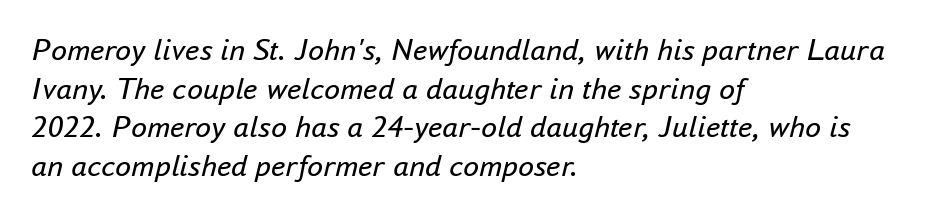
A quiet, ordinary-to-light weight characterises the typeface. Proportional: the letters do not fall into vertical columns. The tracking reads as untouched default to a designer's eye. Horizontally, the lines are justified to the leading edge only. Descender tails drop into unmarked territory. In terms of posture, this sample is oblique.
